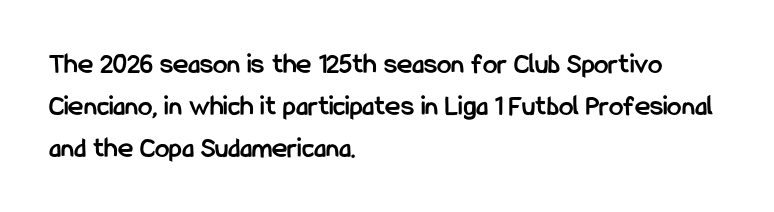
{"serif": "no", "italic": "no", "bold": "yes", "weight": "semibold", "width": "condensed", "stroke_contrast": "low", "x_height": "medium", "monospaced": "no", "underline": "no", "align": "left", "line_spacing": "normal", "line_spacing_ratio": 1.44, "letter_spacing": "normal", "letter_spacing_em": 0.0, "glyph_px": 29}
